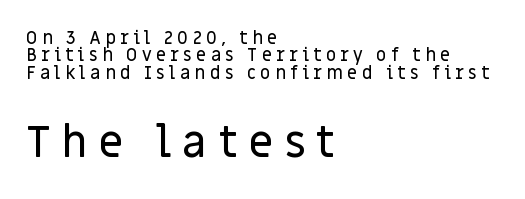
Q: Is the text italic (slanted)? A: No, it is upright.
Q: Is the typeface a serif or a sans-serif typeface? A: Sans-serif.
Q: Is the text underlined? A: No.
Q: How is the paragraph aligned? A: Left-aligned.
Q: Is the spacing between letters normal or unusually wide? A: Unusually wide.
Q: Is the spacing between lines tight, normal or loose? A: Tight.
Q: Which block of text is set in a larger size, the first (top) or the second (bottom)? A: The second (bottom) one.
Q: Width (condensed, normal, or wide)? A: Normal.
Q: Stroke contrast? A: Low.
Q: x-height? A: Large.
Q: Monospaced? A: No.
